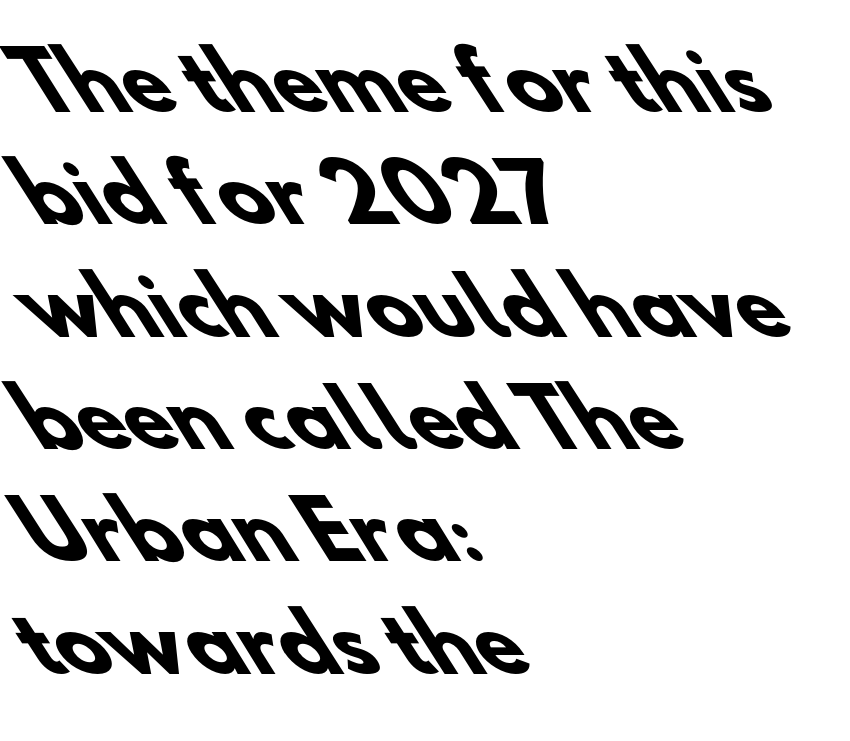
The image shows 78 px heavy sans-serif type; set left-aligned, normal line spacing (1.44x), normal letter spacing, not underlined; low stroke contrast and a small x-height.
